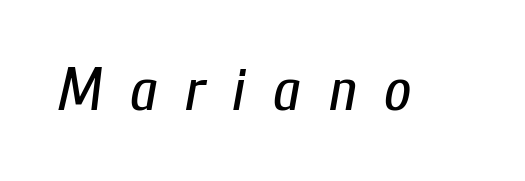
{"italic": "yes", "lean": "right", "slant_degrees": 10, "bold": "no", "weight": "regular", "width": "condensed", "stroke_contrast": "low", "x_height": "medium", "monospaced": "no", "underline": "no", "letter_spacing": "wide", "letter_spacing_em": 0.44, "glyph_px": 61}
